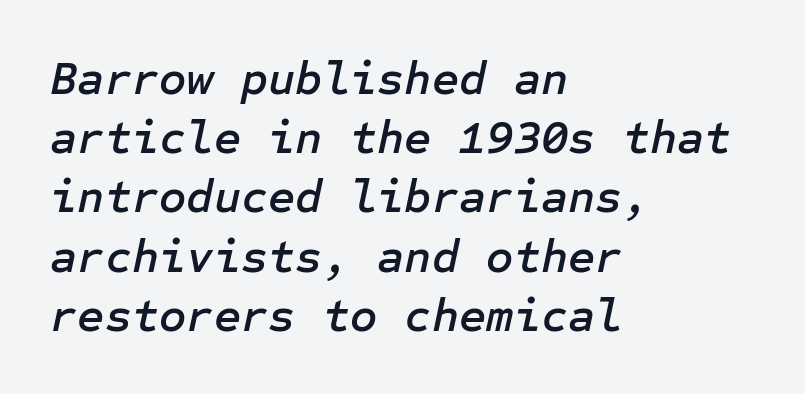
The image shows 47 px text type, italic (leaning right); set left-aligned, normal line spacing (1.26x), normal letter spacing, not underlined; low stroke contrast and a medium x-height.
